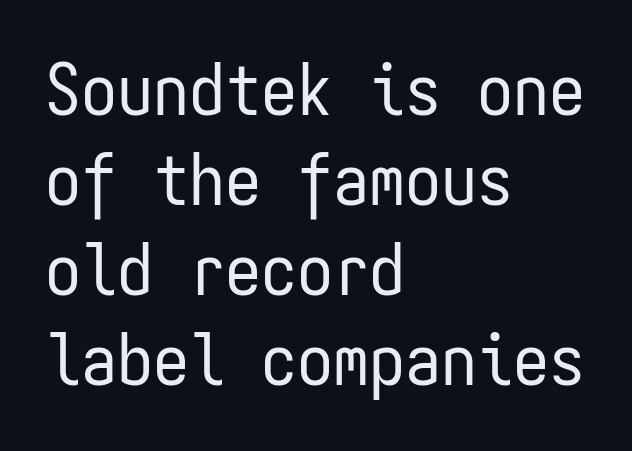
The image shows 72 px regular-weight, condensed sans-serif type, upright, monospaced; set left-aligned, normal line spacing (1.25x), normal letter spacing, not underlined; low stroke contrast and a medium x-height.
